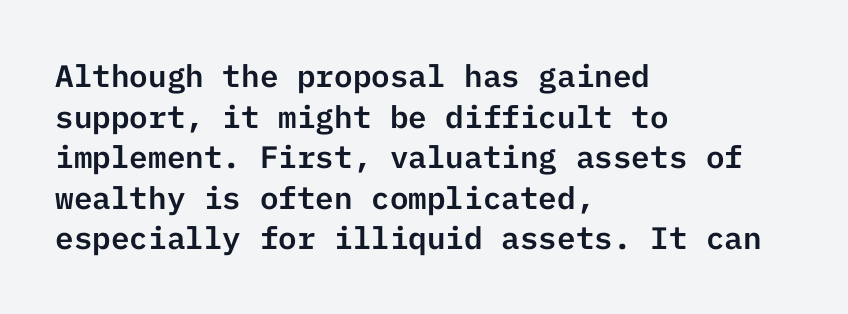
The image shows 31 px sans-serif type, upright; set left-aligned, normal line spacing (1.31x), normal letter spacing, not underlined; low stroke contrast and a medium x-height.
